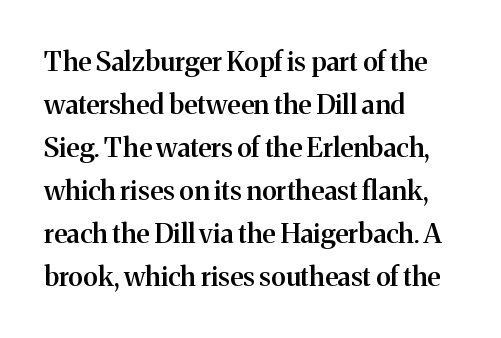
{"italic": "no", "bold": "semi", "underline": "no", "align": "left", "line_spacing": "normal", "line_spacing_ratio": 1.59, "letter_spacing": "normal", "letter_spacing_em": 0.0, "glyph_px": 27}
